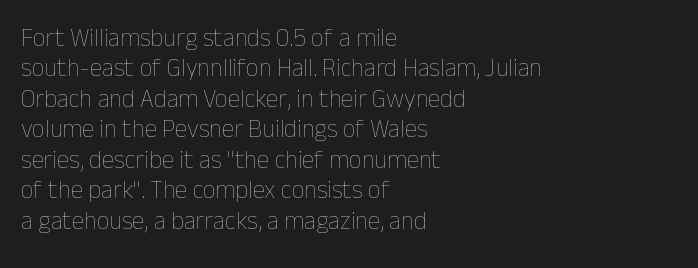
Q: Is the text bold? A: No.
Q: Is the text italic (slanted)? A: No, it is upright.
Q: Is the text underlined? A: No.
Q: How is the paragraph aligned? A: Left-aligned.
Q: Is the spacing between letters normal or unusually wide? A: Normal.
